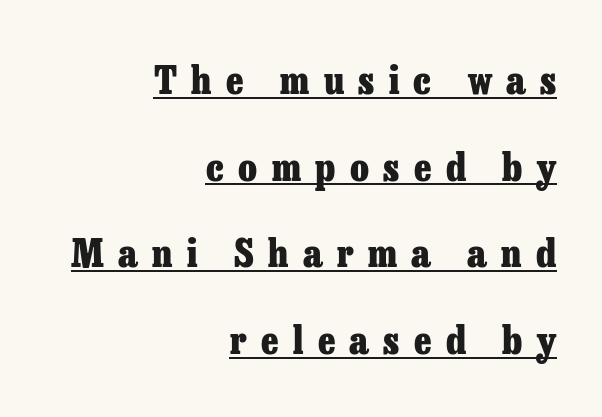
Q: Is the text bold? A: Yes.
Q: Is the text italic (slanted)? A: No, it is upright.
Q: Is the typeface a serif or a sans-serif typeface? A: Serif.
Q: Is the text underlined? A: Yes.
Q: How is the paragraph aligned? A: Right-aligned.
Q: Is the spacing between letters normal or unusually wide? A: Unusually wide.
Q: Is the spacing between lines tight, normal or loose? A: Loose.
Q: Width (condensed, normal, or wide)? A: Normal.
Q: Stroke contrast? A: Low.
Q: x-height? A: Medium.
Q: Monospaced? A: No.
